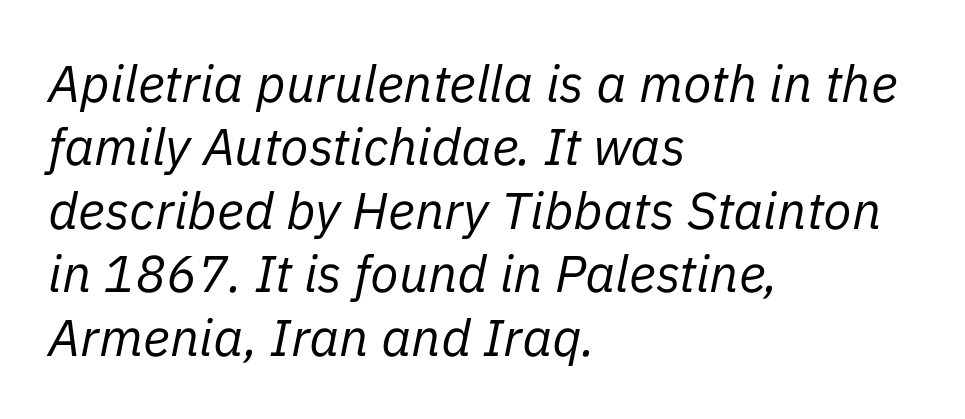
Q: Is the text bold? A: No.
Q: Is the text italic (slanted)? A: Yes, it leans right by about 11 degrees.
Q: Is the text underlined? A: No.
Q: How is the paragraph aligned? A: Left-aligned.
Q: Is the spacing between letters normal or unusually wide? A: Normal.
Q: Width (condensed, normal, or wide)? A: Normal.
Q: Stroke contrast? A: Low.
Q: x-height? A: Medium.
Q: Monospaced? A: No.
